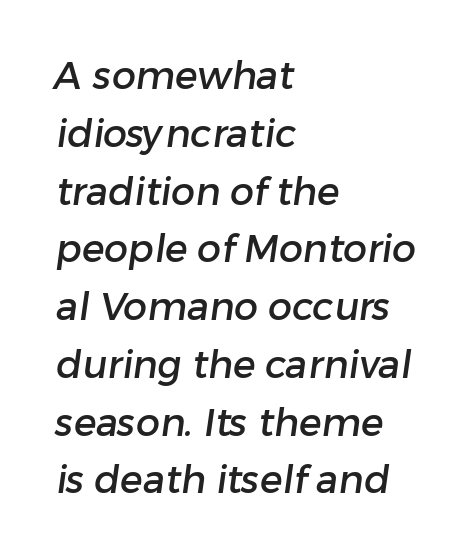
The image shows 38 px sans-serif type; set left-aligned, normal line spacing (1.52x), normal letter spacing, not underlined; low stroke contrast and a medium x-height.
